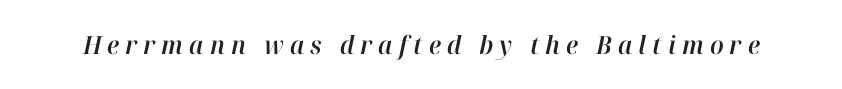
Italic? Definitely — the glyphs are oblique. Each word looks stretched out because of the extra space between its letters. Glance below the letters and you will spot only blank space.
